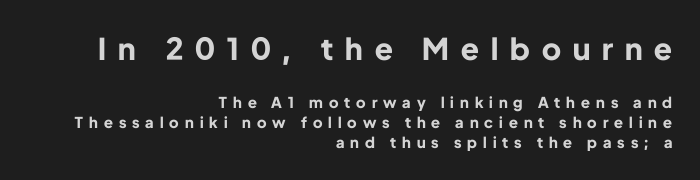
{"serif": "no", "italic": "no", "bold": "yes", "weight": "bold", "width": "normal", "stroke_contrast": "low", "x_height": "medium", "monospaced": "no", "underline": "no", "align": "right", "line_spacing": "normal", "line_spacing_ratio": 1.33, "letter_spacing": "wide", "letter_spacing_em": 0.4, "larger_block": "first", "size_ratio": 2.0, "glyph_px": 30}
